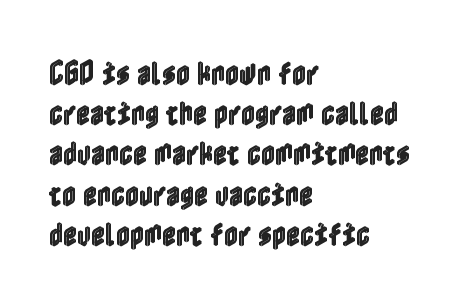
Summary of vertical rhythm: regular, with standard interline spacing. No italicization has been applied; the sample stays upright. One-word summary of the alignment: left. The line texture is even and compact thanks to regular tracking. The space directly below the letters is spotless.
